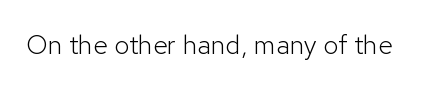
Q: Is the text bold? A: No.
Q: Is the text italic (slanted)? A: No, it is upright.
Q: Is the text underlined? A: No.
Q: Is the spacing between letters normal or unusually wide? A: Normal.
